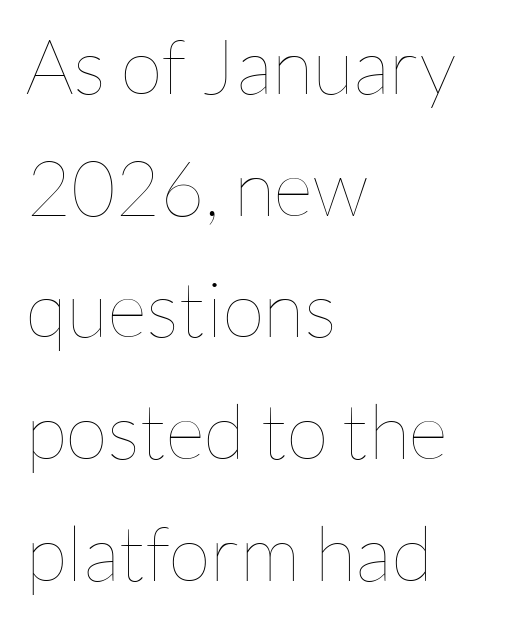
Note the varied advance widths — an 'i' is clearly narrower than an 'm'. The weight tops out at a normal text grade. Anything drawn beneath the words? Only blank space. The line texture is even and compact thanks to regular tracking.
